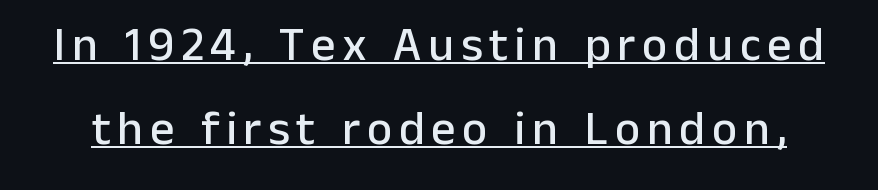
The image shows 48 px sans-serif type, upright; set line spacing 1.74x, underlined; low stroke contrast and a medium x-height.
